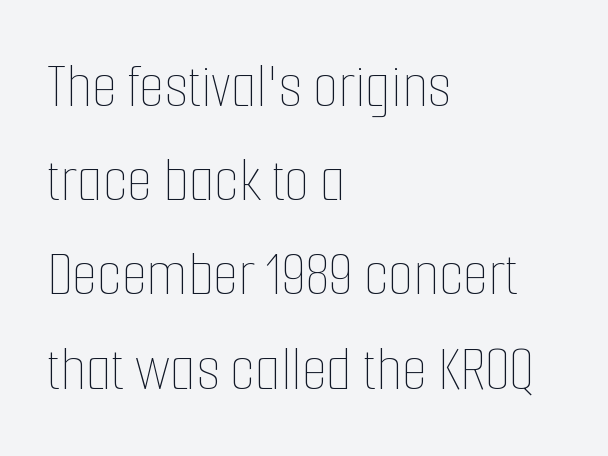
One glance says typical: line gaps are just what's usual. Words appear dense and cohesive because spacing is normal. Proportional: the letters do not fall into vertical columns. The text block is weighted toward the left margin, trailing off unevenly rightward.
